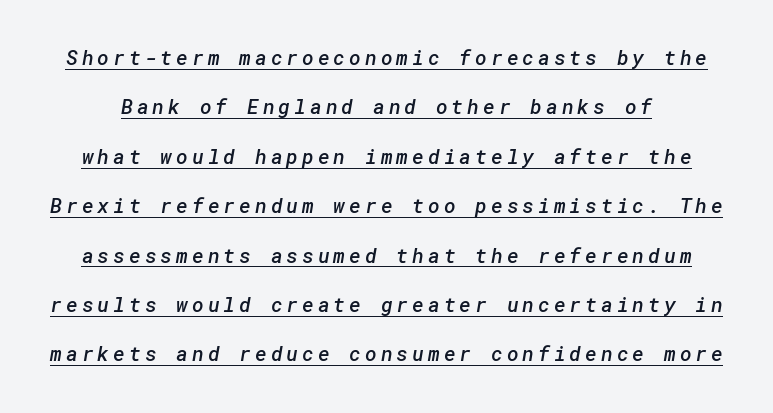
The image shows 20 px text type; set loose line spacing (2.47x), unusually wide letter spacing (+0.2 em), underlined.
